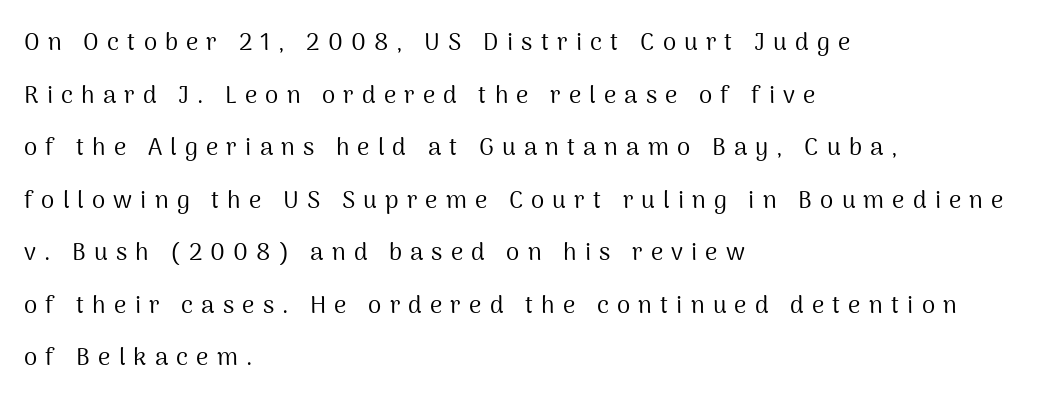
The image shows 24 px text type, upright; set left-aligned, loose line spacing (2.19x), unusually wide letter spacing (+0.34 em), not underlined.
